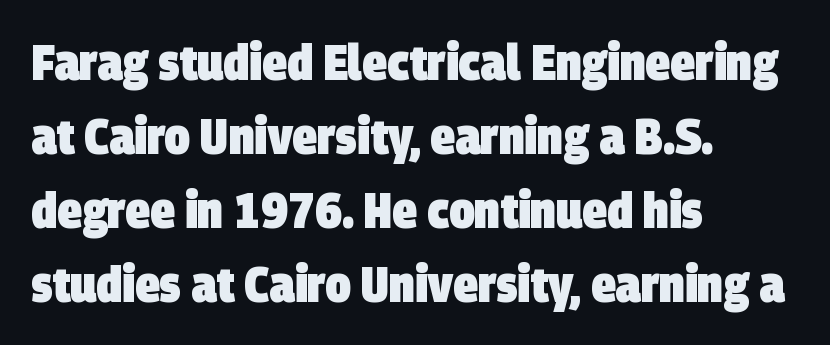
Type without underlining. All the whitespace from short lines collects on the right. These lines are rendered in a variable-pitch font. Tracking here is standard; glyphs follow each other at the usual distance.
